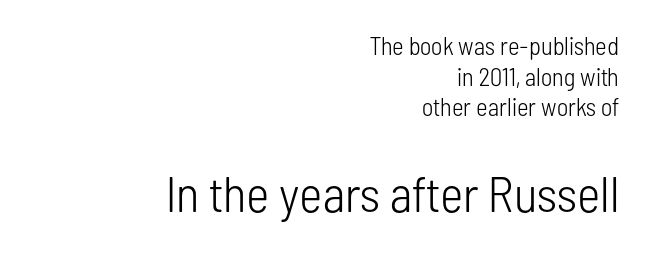
The image shows 50 px light, condensed sans-serif type, upright; set right-aligned, line spacing 1.23x, normal letter spacing, not underlined; the second (bottom) block is 2.0x larger; low stroke contrast and a medium x-height.
